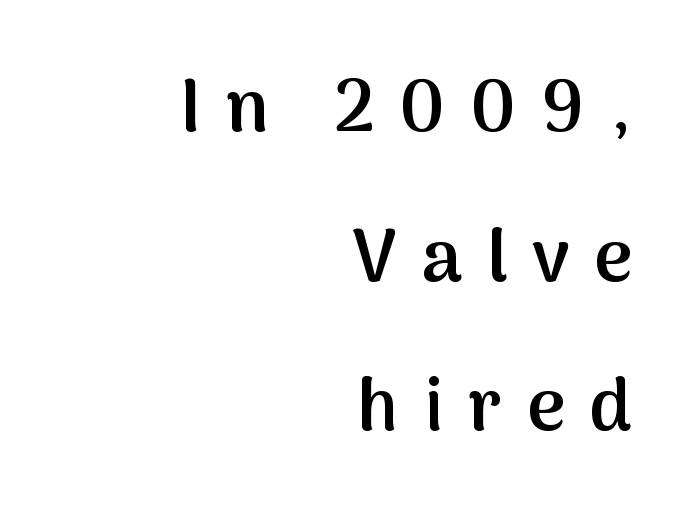
The image shows 73 px semibold sans-serif type, upright; set right-aligned, loose line spacing (2.05x), unusually wide letter spacing (+0.34 em), not underlined; medium stroke contrast and a medium x-height.
